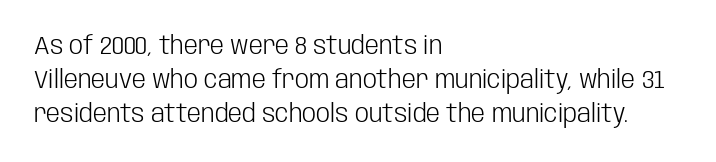
The image shows 25 px text type, upright; set left-aligned, normal line spacing (1.36x), normal letter spacing, not underlined.
